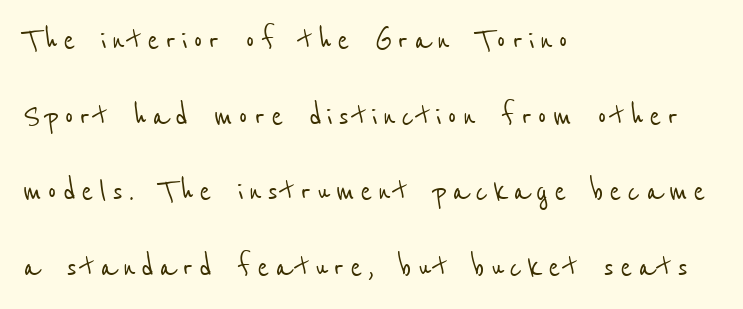
{"serif": "no", "width": "condensed", "stroke_contrast": "low", "x_height": "medium", "monospaced": "no", "underline": "no", "align": "left", "line_spacing": "loose", "line_spacing_ratio": 2.1, "glyph_px": 36}
